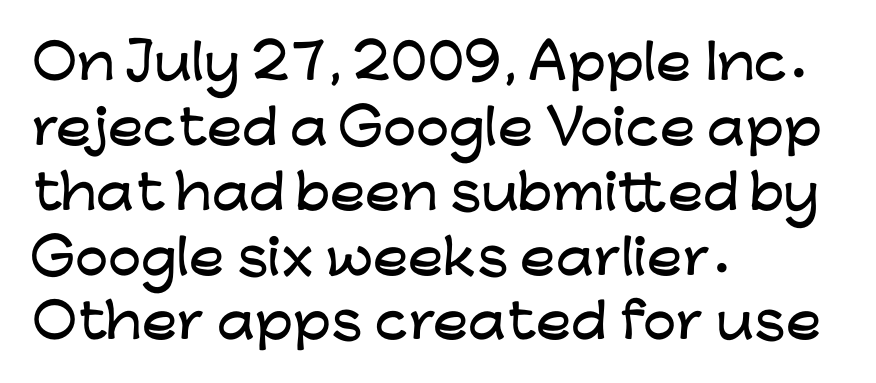
This sample uses an upright cut, with every glyph sitting square on the baseline. The baseline area is clear. Notice how descenders clear the ascenders below comfortably — that's standard leading. If you drew a ruler down the left edge, every line would touch it. The letterforms sit shoulder to shoulder at normal distance. What kind of face is this? One without serifs — a sans.
